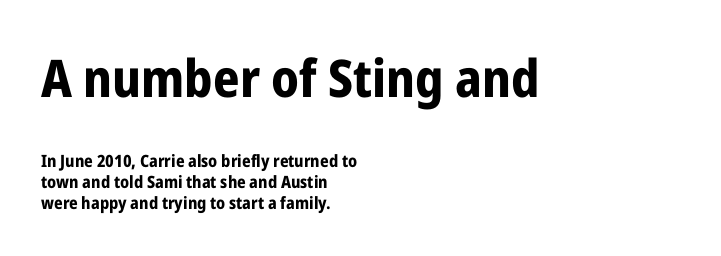
The glyphs in this specimen are sans serif. On the weight axis this lands at bold, roughly 700. The vertical gap from one line to the next is medium. Letter spacing: default. The lettering holds an erect, upright posture throughout. These lines are rendered in a variable-pitch font.
